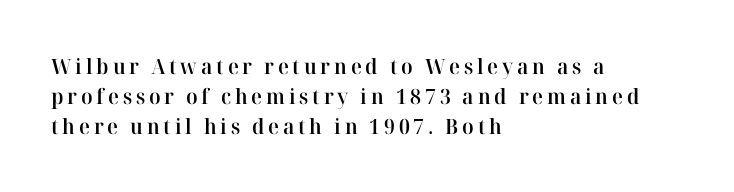
Q: Is the text bold? A: Semi-bold.
Q: Is the text italic (slanted)? A: No, it is upright.
Q: Is the text underlined? A: No.
Q: How is the paragraph aligned? A: Left-aligned.
Q: Is the spacing between lines tight, normal or loose? A: Normal.
